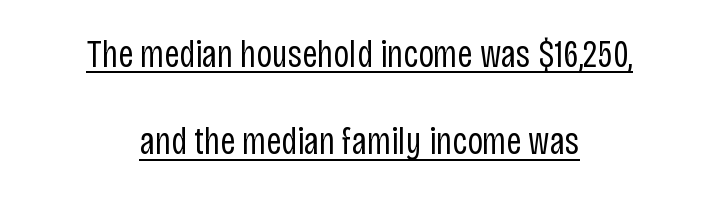
Q: Is the text bold? A: No.
Q: Is the text italic (slanted)? A: No, it is upright.
Q: Is the typeface a serif or a sans-serif typeface? A: Sans-serif.
Q: Is the text underlined? A: Yes.
Q: How is the paragraph aligned? A: Centered.
Q: Is the spacing between letters normal or unusually wide? A: Normal.
Q: Is the spacing between lines tight, normal or loose? A: Loose.
Q: Width (condensed, normal, or wide)? A: Condensed.
Q: Stroke contrast? A: Low.
Q: x-height? A: Large.
Q: Monospaced? A: No.
